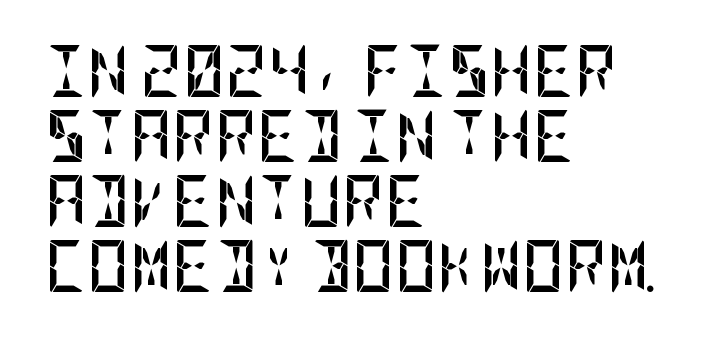
In terms of leading, this rendering sits right in the middle. Bare-footed words on every line. A full-strength bold gives these letters their thick strokes. Vertical strokes here are truly vertical.
